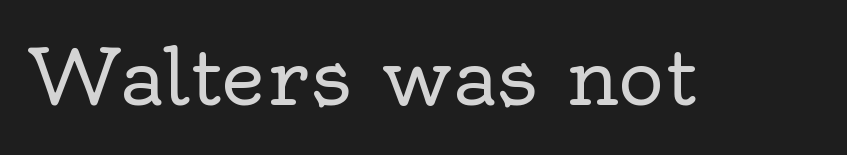
Q: Is the text bold? A: No.
Q: Is the text italic (slanted)? A: No, it is upright.
Q: Is the typeface a serif or a sans-serif typeface? A: Serif.
Q: Is the text underlined? A: No.
Q: Is the spacing between letters normal or unusually wide? A: Normal.
Q: Width (condensed, normal, or wide)? A: Normal.
Q: x-height? A: Small.
Q: Monospaced? A: No.
